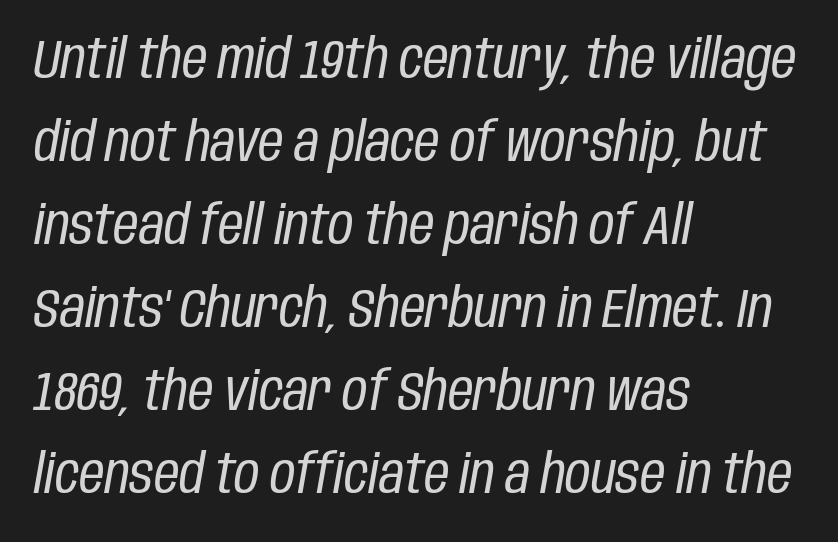
Italic? Definitely — the glyphs are oblique. Does the copy run flush right? No — it runs flush left. Line spacing here is normal. Looks like regular typesetting: each glyph gets only the width it needs. Bold? No — there's no thickening of the strokes. The horizontal fit of the characters is conventional and even.
